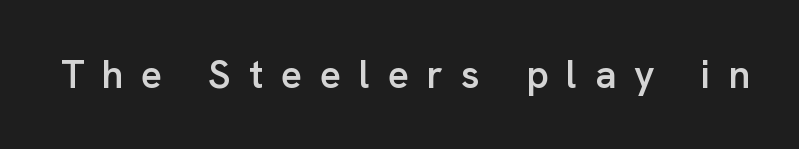
The tracking jumps out immediately: characters are airy and widely separated. Underlining? Definitely not there. Vertical strokes here are truly vertical. Are there feet on the stems? There aren't — it's a sans.
